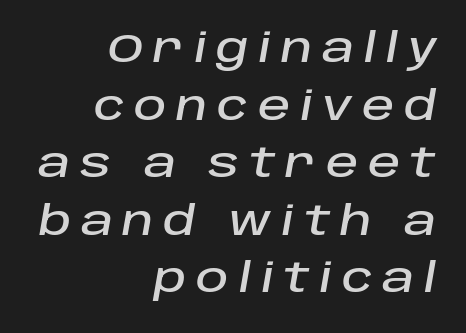
Q: Is the text italic (slanted)? A: Yes, it leans right by about 10 degrees.
Q: Is the text underlined? A: No.
Q: How is the paragraph aligned? A: Right-aligned.
Q: Is the spacing between letters normal or unusually wide? A: Unusually wide.
Q: Is the spacing between lines tight, normal or loose? A: Normal.
Q: Width (condensed, normal, or wide)? A: Normal.
Q: Stroke contrast? A: Low.
Q: x-height? A: Large.
Q: Monospaced? A: No.
